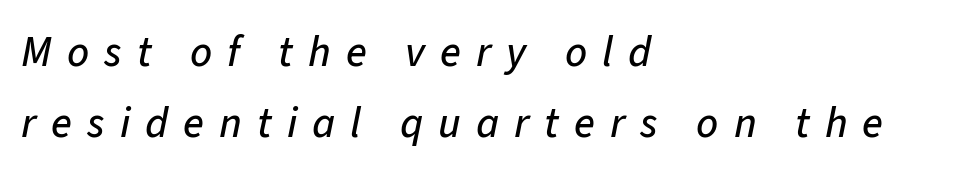
The image shows 43 px text type, italic (leaning right); set left-aligned, normal line spacing (1.64x), unusually wide letter spacing (+0.35 em), not underlined; low stroke contrast and a medium x-height.
